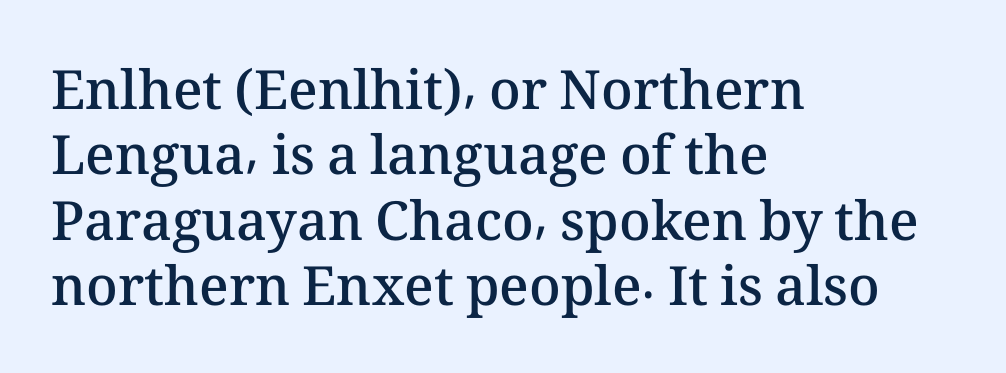
Q: Is the text bold? A: Semi-bold.
Q: Is the text italic (slanted)? A: No, it is upright.
Q: Is the text underlined? A: No.
Q: How is the paragraph aligned? A: Left-aligned.
Q: Is the spacing between letters normal or unusually wide? A: Normal.
Q: Width (condensed, normal, or wide)? A: Normal.
Q: Stroke contrast? A: Medium.
Q: x-height? A: Medium.
Q: Monospaced? A: No.
